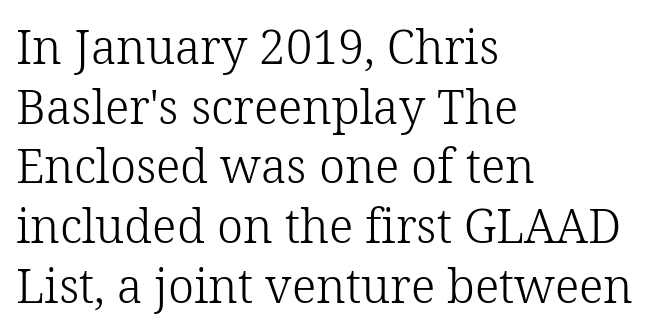
The image shows 47 px light serif type, upright; set left-aligned, normal line spacing (1.27x), normal letter spacing, not underlined; low stroke contrast and a medium x-height.
